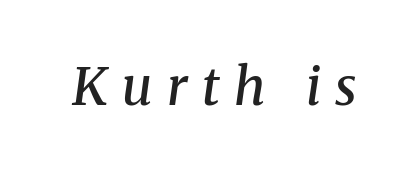
{"serif": "yes", "italic": "yes", "lean": "right", "slant_degrees": 8, "bold": "semi", "weight": "semibold", "width": "normal", "stroke_contrast": "medium", "x_height": "medium", "monospaced": "no", "underline": "no", "letter_spacing": "wide", "letter_spacing_em": 0.28, "glyph_px": 52}
